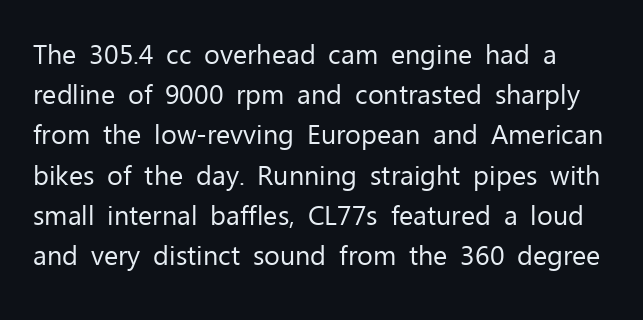
Q: Is the text bold? A: No.
Q: Is the text italic (slanted)? A: No, it is upright.
Q: Is the text underlined? A: No.
Q: Is the spacing between letters normal or unusually wide? A: Normal.
Q: Is the spacing between lines tight, normal or loose? A: Normal.
